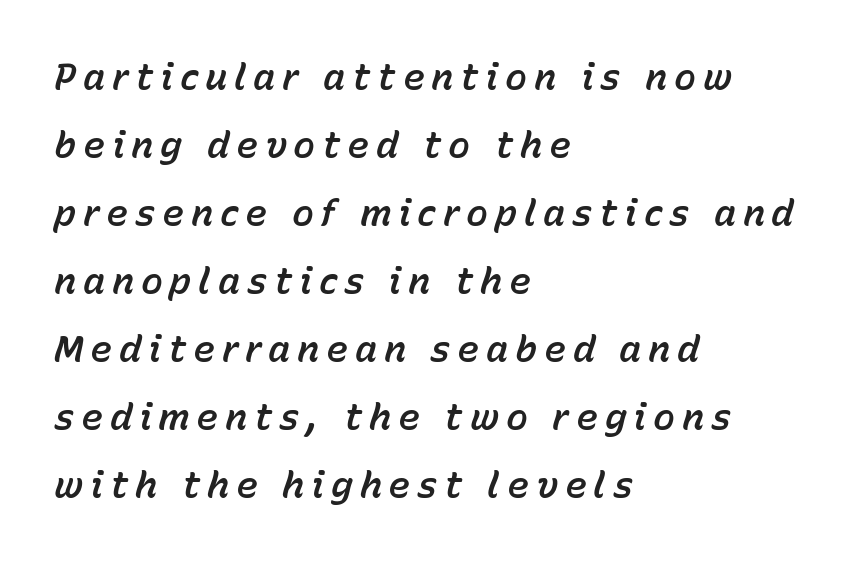
{"italic": "yes", "lean": "right", "slant_degrees": 15, "width": "normal", "stroke_contrast": "low", "x_height": "medium", "monospaced": "no", "underline": "no", "align": "left", "line_spacing_ratio": 1.84, "glyph_px": 37}
